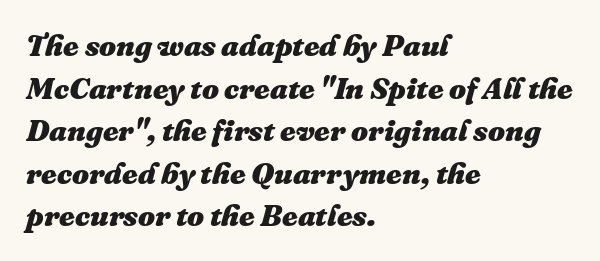
Q: Is the text bold? A: Yes.
Q: Is the text italic (slanted)? A: Yes, it leans right by about 16 degrees.
Q: Is the text underlined? A: No.
Q: How is the paragraph aligned? A: Left-aligned.
Q: Is the spacing between letters normal or unusually wide? A: Normal.
Q: Is the spacing between lines tight, normal or loose? A: Normal.
Q: Width (condensed, normal, or wide)? A: Normal.
Q: Stroke contrast? A: Medium.
Q: x-height? A: Medium.
Q: Monospaced? A: No.
